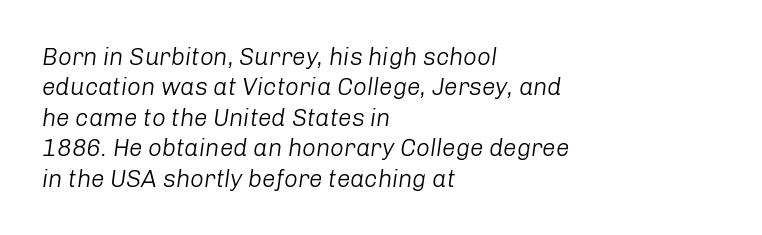
The image shows 24 px text type, italic (leaning right); set left-aligned, normal line spacing (1.27x), normal letter spacing, not underlined.
